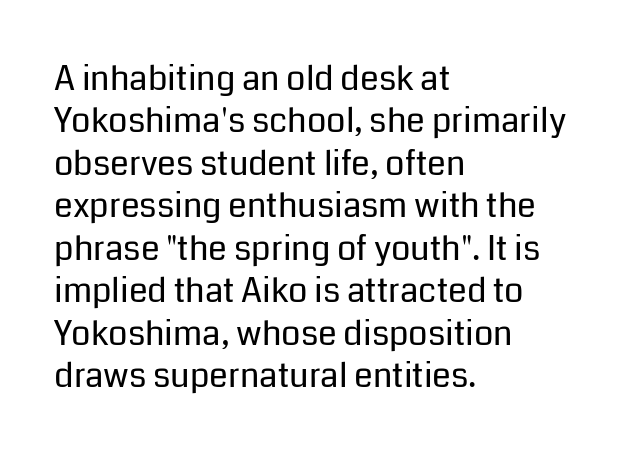
The image shows 34 px regular-weight sans-serif type, upright; set left-aligned, normal line spacing (1.25x), normal letter spacing, not underlined; low stroke contrast and a medium x-height.
